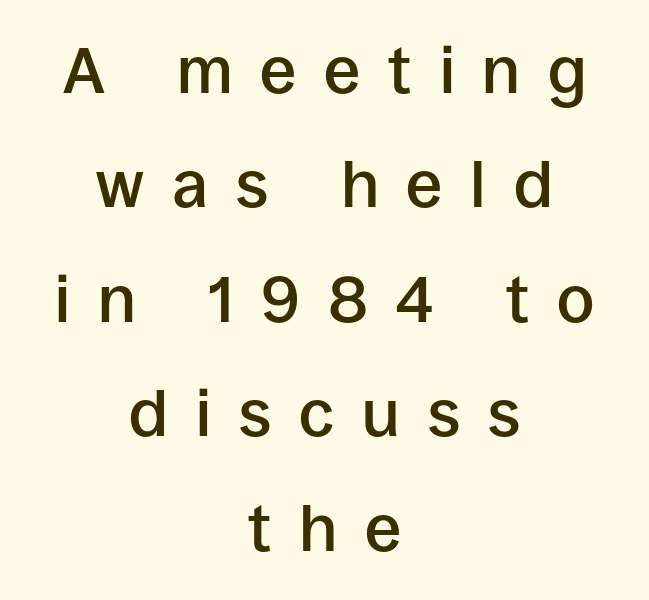
{"serif": "no", "italic": "no", "bold": "semi", "weight": "semibold", "width": "normal", "stroke_contrast": "low", "x_height": "large", "monospaced": "no", "underline": "no", "align": "center", "line_spacing_ratio": 1.76, "letter_spacing": "wide", "letter_spacing_em": 0.43, "glyph_px": 65}
